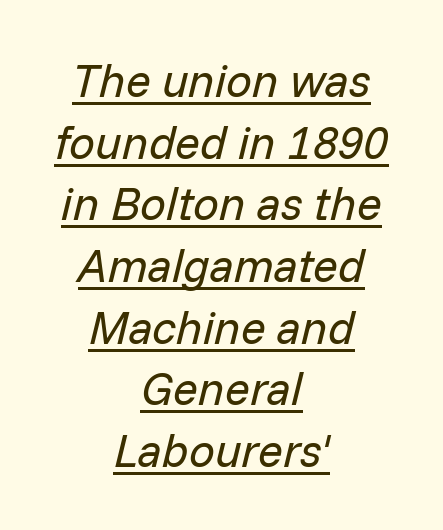
Q: Is the text bold? A: No.
Q: Is the text italic (slanted)? A: Yes, it leans right by about 14 degrees.
Q: Is the text underlined? A: Yes.
Q: How is the paragraph aligned? A: Centered.
Q: Is the spacing between letters normal or unusually wide? A: Normal.
Q: Is the spacing between lines tight, normal or loose? A: Normal.
Q: Width (condensed, normal, or wide)? A: Normal.
Q: Stroke contrast? A: Low.
Q: x-height? A: Medium.
Q: Monospaced? A: No.
